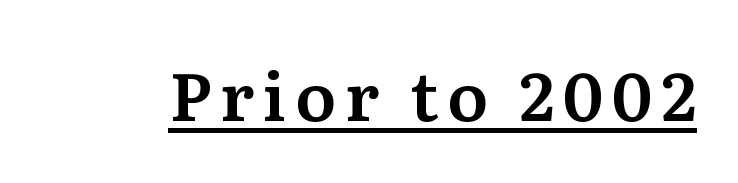
Quick note: underline on. Observe the serifs anchoring each vertical stroke in this sample. Nope, not italic — everything's standing straight. This sample has the flowing, uneven cadence of proportional lettering.
